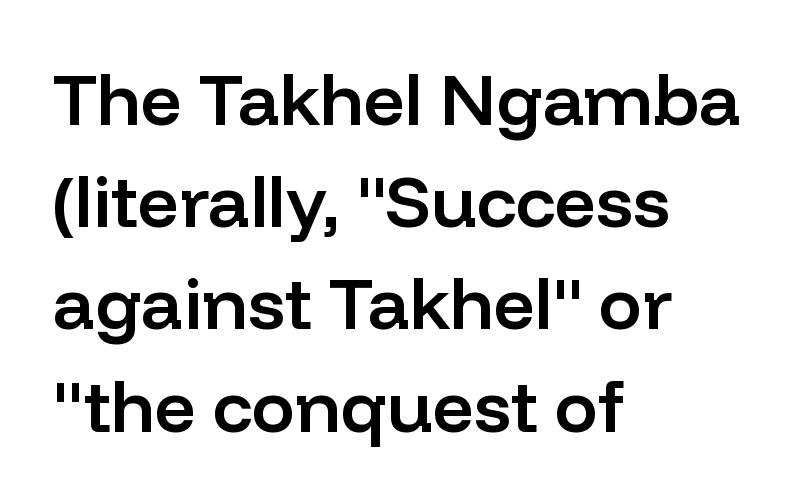
The rendering shows plain stroke endings on the letterforms — a sans-serif design. You could not count columns in this text — the font is proportionally spaced. On the weight axis this lands at semibold, roughly 600. Posture: vertical. You could call the tracking neutral — neither tight nor loose.
